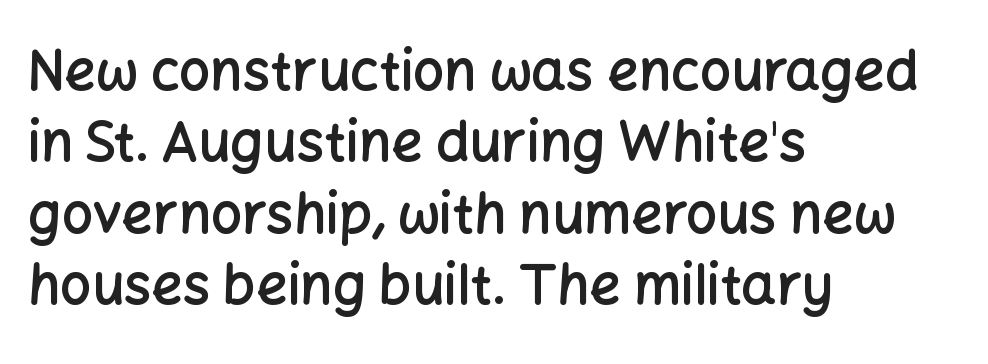
Q: Is the text bold? A: Semi-bold.
Q: Is the text italic (slanted)? A: No, it is upright.
Q: Is the typeface a serif or a sans-serif typeface? A: Sans-serif.
Q: Is the text underlined? A: No.
Q: How is the paragraph aligned? A: Left-aligned.
Q: Is the spacing between letters normal or unusually wide? A: Normal.
Q: Is the spacing between lines tight, normal or loose? A: Normal.
Q: Width (condensed, normal, or wide)? A: Normal.
Q: Stroke contrast? A: Low.
Q: x-height? A: Medium.
Q: Monospaced? A: No.
